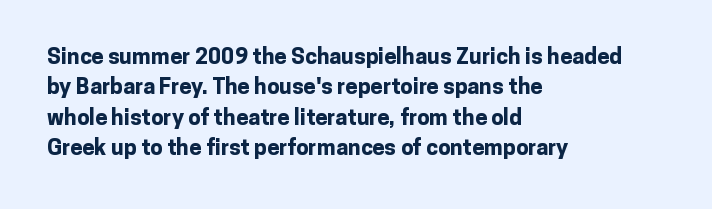
Q: Is the text bold? A: Yes.
Q: Is the text italic (slanted)? A: No, it is upright.
Q: Is the text underlined? A: No.
Q: How is the paragraph aligned? A: Left-aligned.
Q: Is the spacing between letters normal or unusually wide? A: Normal.
Q: Is the spacing between lines tight, normal or loose? A: Normal.
